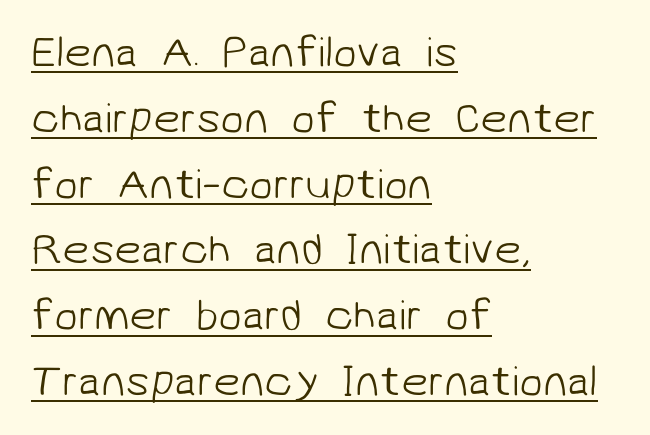
Grotesque or geometric, the face here clearly has no serifs. Compared with a typical body face, this is equally light or lighter still. The face used here is rendered with its standard letterfit. The letters advance in unequal steps, a hallmark of proportional type. Check the space under the baseline: a stroke is drawn there. The leading is moderate, giving the passage an even texture.
